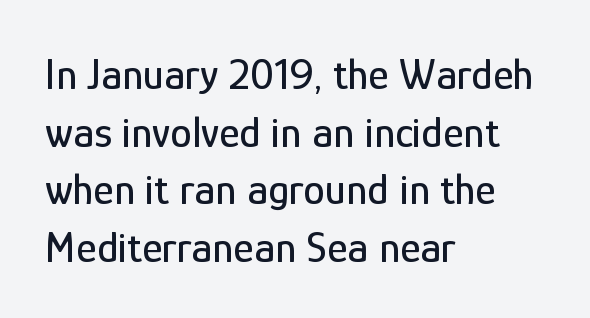
{"serif": "no", "italic": "no", "width": "condensed", "stroke_contrast": "low", "x_height": "medium", "monospaced": "no", "underline": "no", "align": "left", "line_spacing": "normal", "line_spacing_ratio": 1.31, "letter_spacing": "normal", "letter_spacing_em": 0.0, "glyph_px": 44}
